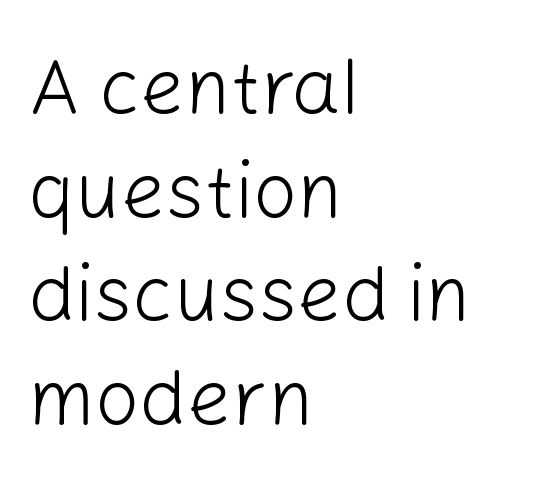
The image shows 78 px light sans-serif type, upright; set left-aligned, normal line spacing (1.33x), normal letter spacing, not underlined; low stroke contrast and a medium x-height.
